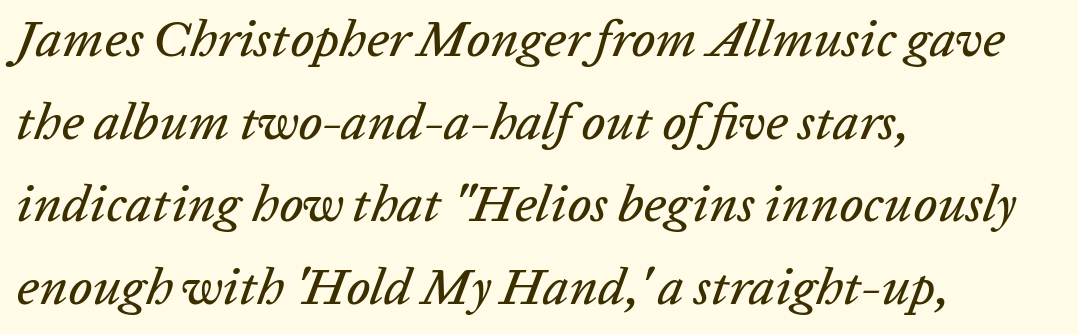
The image shows 52 px text type, italic (leaning right); set left-aligned, normal line spacing (1.59x), normal letter spacing, not underlined; low stroke contrast and a medium x-height.
